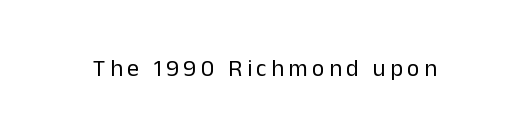
{"italic": "no", "bold": "no", "underline": "no", "glyph_px": 24}
